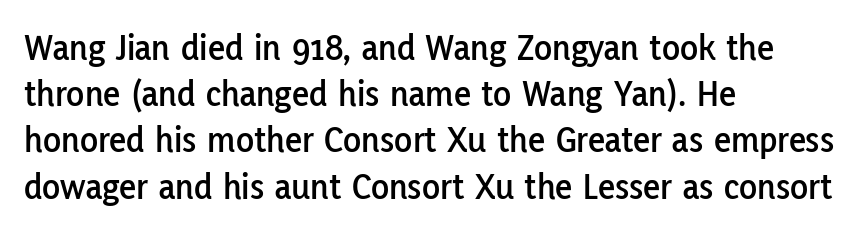
The image shows 37 px sans-serif type, upright; set left-aligned, normal line spacing (1.25x), normal letter spacing, not underlined; low stroke contrast and a medium x-height.
